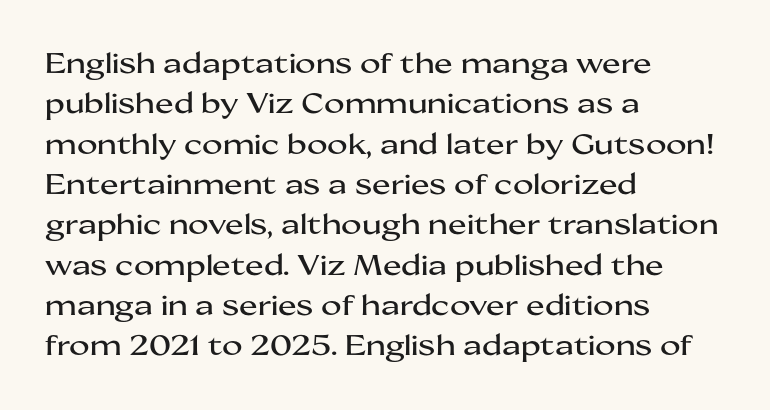
The image shows 28 px wide type, upright; set left-aligned, normal line spacing (1.44x), normal letter spacing, not underlined; medium stroke contrast and a medium x-height.
